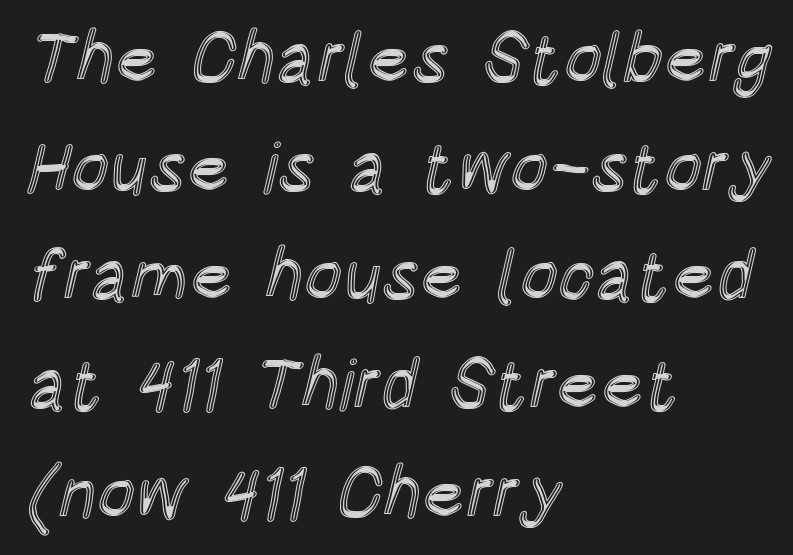
Line beginnings align vertically; line endings do not. Quick note: underline off. Honestly, the row spacing looks completely unremarkable. The face used here is proportionally spaced, like ordinary book or web type.
